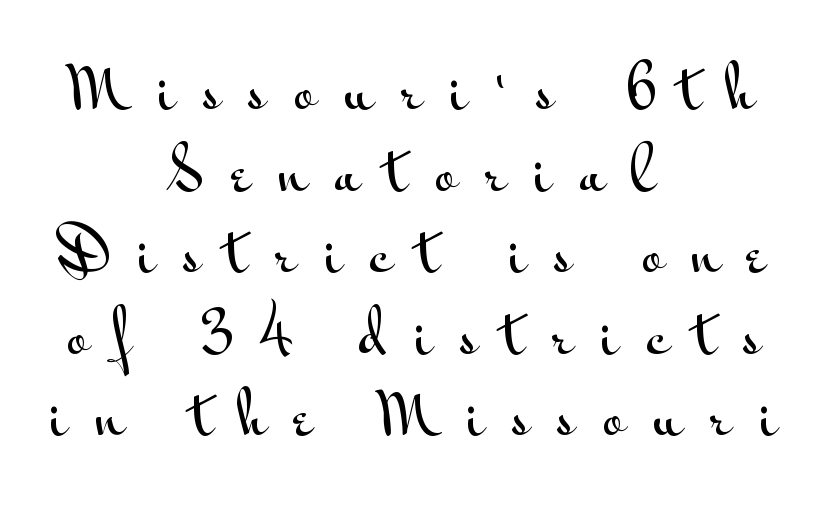
{"serif": "no", "width": "wide", "stroke_contrast": "medium", "x_height": "small", "monospaced": "no", "underline": "no", "align": "center", "line_spacing": "normal", "line_spacing_ratio": 1.43, "letter_spacing": "wide", "letter_spacing_em": 0.49, "glyph_px": 57}
